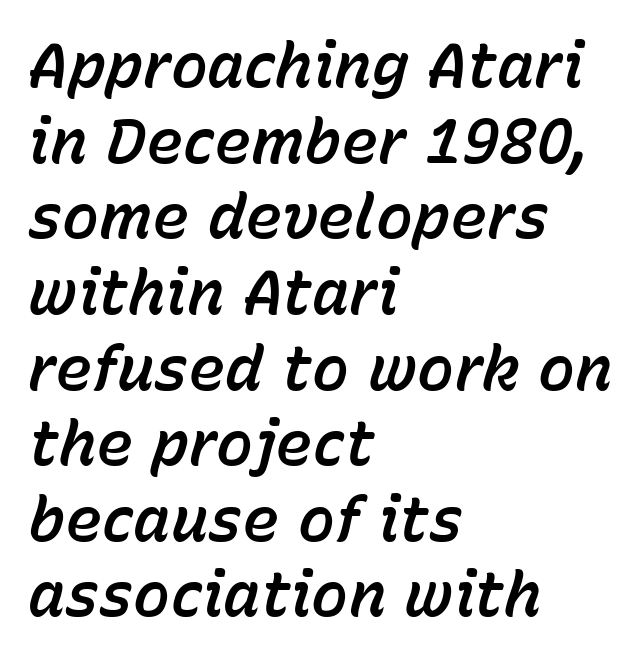
Q: Is the text italic (slanted)? A: Yes, it leans right by about 15 degrees.
Q: Is the text underlined? A: No.
Q: How is the paragraph aligned? A: Left-aligned.
Q: Is the spacing between letters normal or unusually wide? A: Normal.
Q: Width (condensed, normal, or wide)? A: Normal.
Q: Stroke contrast? A: Low.
Q: x-height? A: Medium.
Q: Monospaced? A: No.
